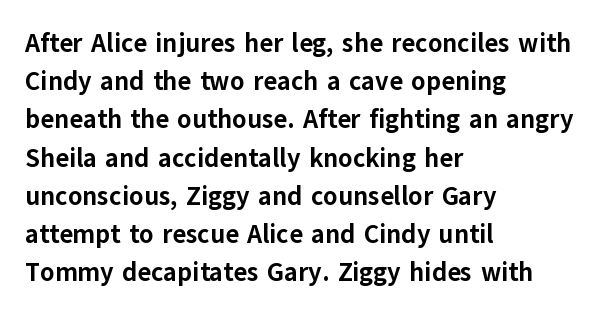
The image shows 26 px bold type, upright; set left-aligned, normal line spacing (1.47x), normal letter spacing, not underlined.
